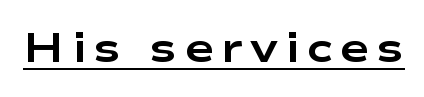
The image shows 41 px bold, wide sans-serif type, upright; set underlined; low stroke contrast and a medium x-height.
